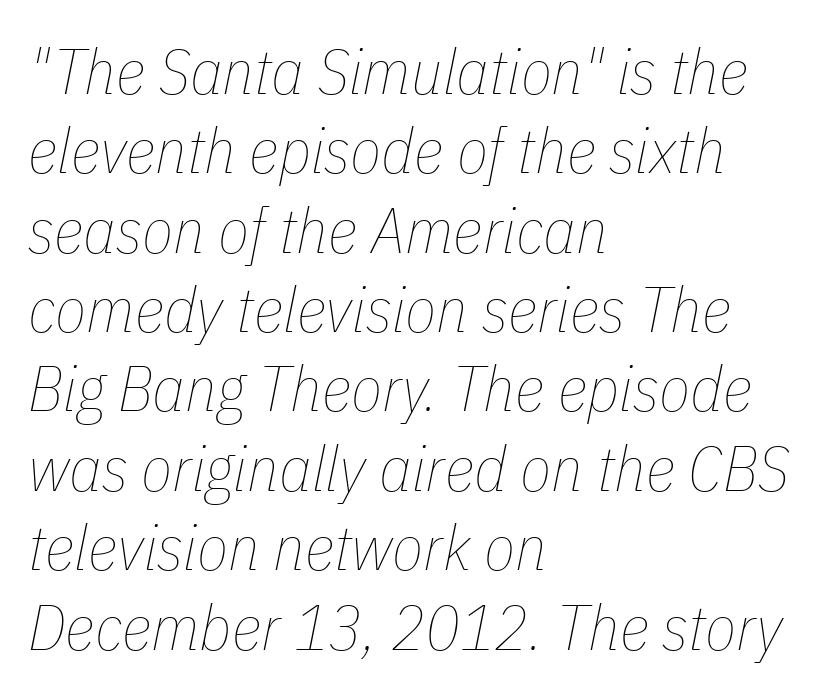
The passage shown is not bold in any degree. Layout note: lines flush left. Just letters on the line, the space beneath them empty. Glyph-to-glyph distance matches everyday printed text.
